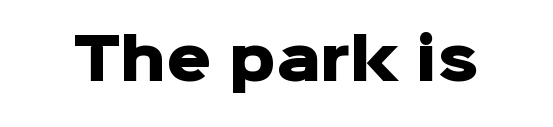
The image shows 56 px heavy sans-serif type, upright; set normal letter spacing, not underlined; low stroke contrast and a medium x-height.
